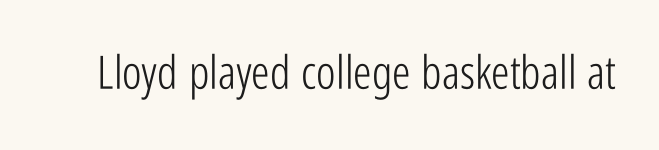
You can tell from the bare stems that sans-serif type was used. Stems here are at most as thick as an everyday book face. Italic: no, the glyphs are upright roman. Honestly, there is no underline to notice here at all.
